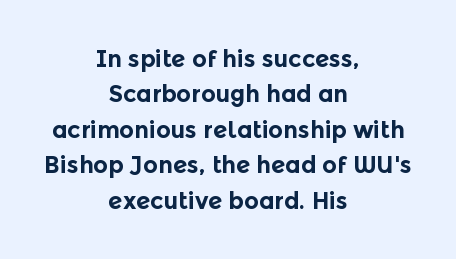
{"italic": "no", "bold": "yes", "underline": "no", "align": "center", "line_spacing": "normal", "line_spacing_ratio": 1.54, "letter_spacing": "normal", "letter_spacing_em": 0.0, "glyph_px": 23}
